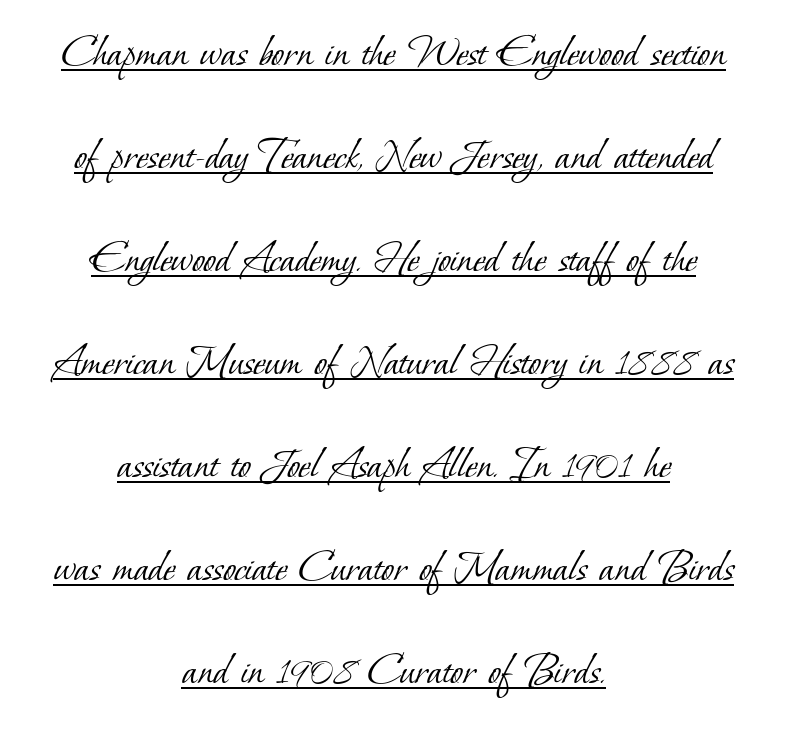
Q: Is the text bold? A: No.
Q: Is the typeface a serif or a sans-serif typeface? A: Serif.
Q: Is the text underlined? A: Yes.
Q: How is the paragraph aligned? A: Centered.
Q: Is the spacing between letters normal or unusually wide? A: Normal.
Q: Is the spacing between lines tight, normal or loose? A: Loose.
Q: Width (condensed, normal, or wide)? A: Normal.
Q: Stroke contrast? A: Low.
Q: x-height? A: Small.
Q: Monospaced? A: No.
